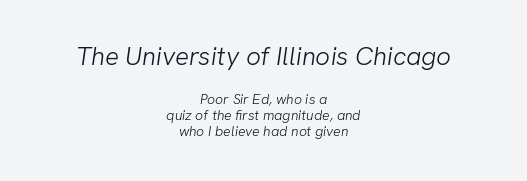
Q: Is the text bold? A: No.
Q: Is the text underlined? A: No.
Q: How is the paragraph aligned? A: Centered.
Q: Is the spacing between letters normal or unusually wide? A: Normal.
Q: Which block of text is set in a larger size, the first (top) or the second (bottom)? A: The first (top) one.
